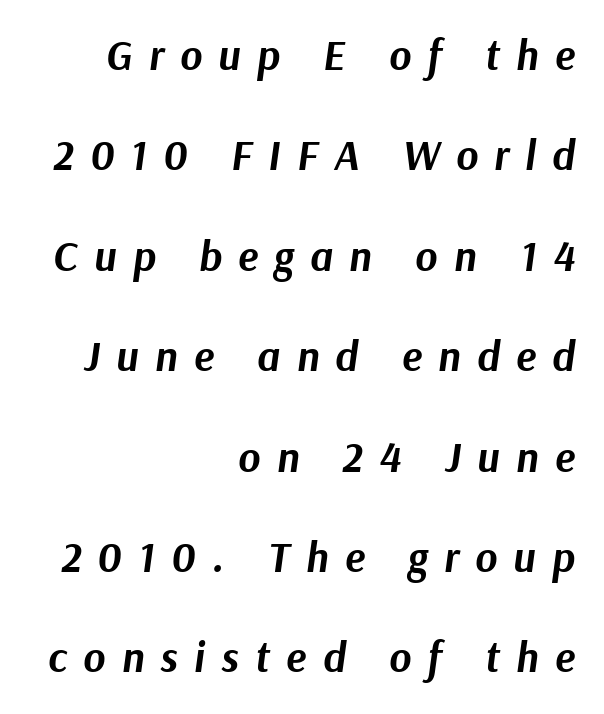
The image shows 42 px bold type, italic (leaning right); set right-aligned, loose line spacing (2.39x), unusually wide letter spacing (+0.39 em), not underlined; medium stroke contrast and a medium x-height.
